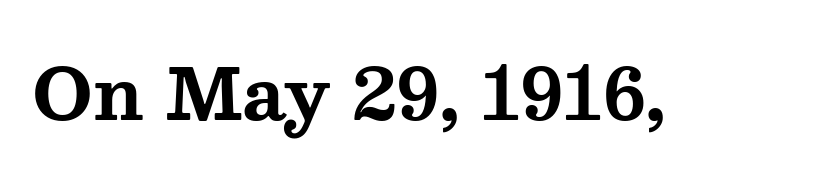
{"serif": "yes", "italic": "no", "bold": "yes", "weight": "bold", "width": "wide", "stroke_contrast": "medium", "x_height": "medium", "monospaced": "no", "underline": "no", "letter_spacing": "normal", "letter_spacing_em": 0.0, "glyph_px": 70}
